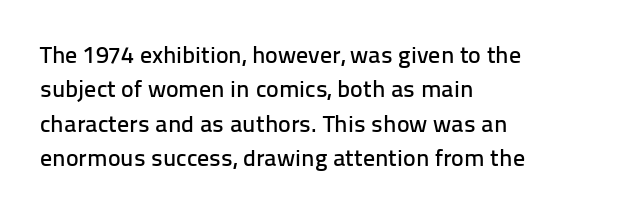
The image shows 24 px text type, upright; set left-aligned, normal line spacing (1.43x), normal letter spacing, not underlined.
